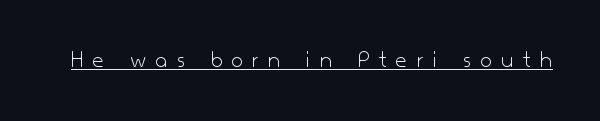
The image shows 24 px text type, upright; set unusually wide letter spacing (+0.41 em), underlined.
